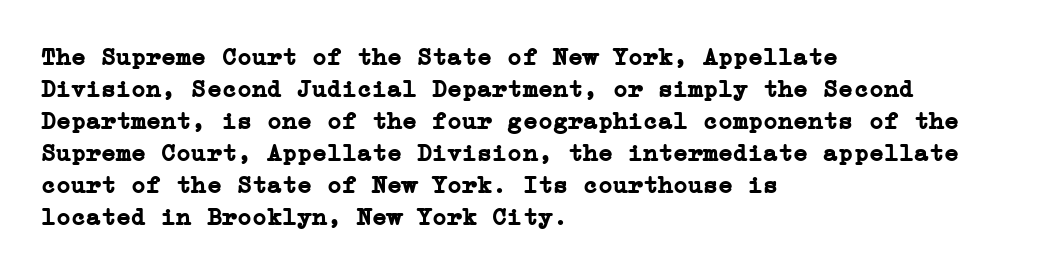
Q: Is the text bold? A: Yes.
Q: Is the text italic (slanted)? A: No, it is upright.
Q: Is the text underlined? A: No.
Q: How is the paragraph aligned? A: Left-aligned.
Q: Is the spacing between letters normal or unusually wide? A: Normal.
Q: Is the spacing between lines tight, normal or loose? A: Normal.
